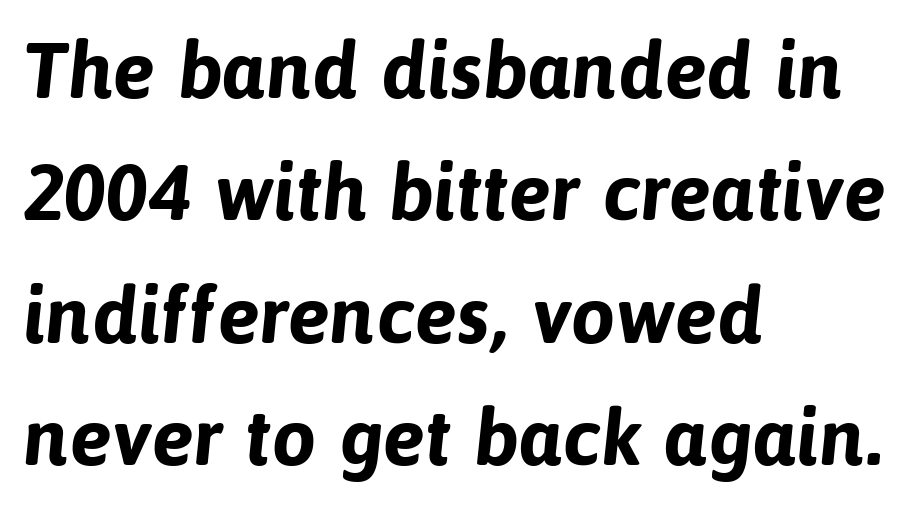
Letter spacing: default. Grotesque or geometric, the face here clearly has no serifs. The rendering uses a moderate line-height, typical for paragraphs. Casual observation: everything's shoved over to the left. Only glyphs here, with clear space below each row. Caption: bold face, heavy strokes.
